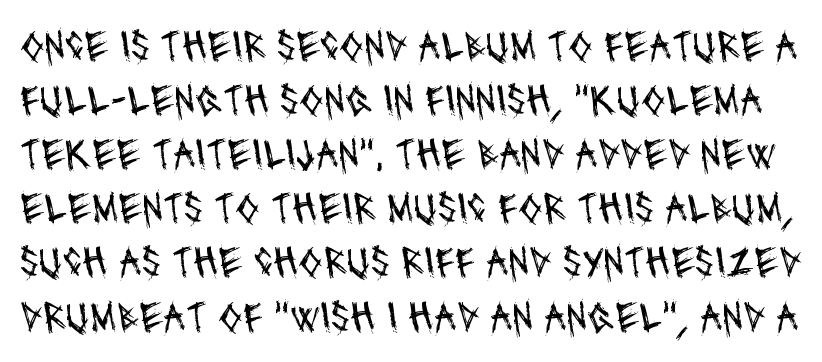
Q: Is the text bold? A: No.
Q: Is the typeface a serif or a sans-serif typeface? A: Sans-serif.
Q: Is the text underlined? A: No.
Q: Is the spacing between letters normal or unusually wide? A: Normal.
Q: Width (condensed, normal, or wide)? A: Condensed.
Q: Stroke contrast? A: Medium.
Q: x-height? A: Large.
Q: Monospaced? A: No.
